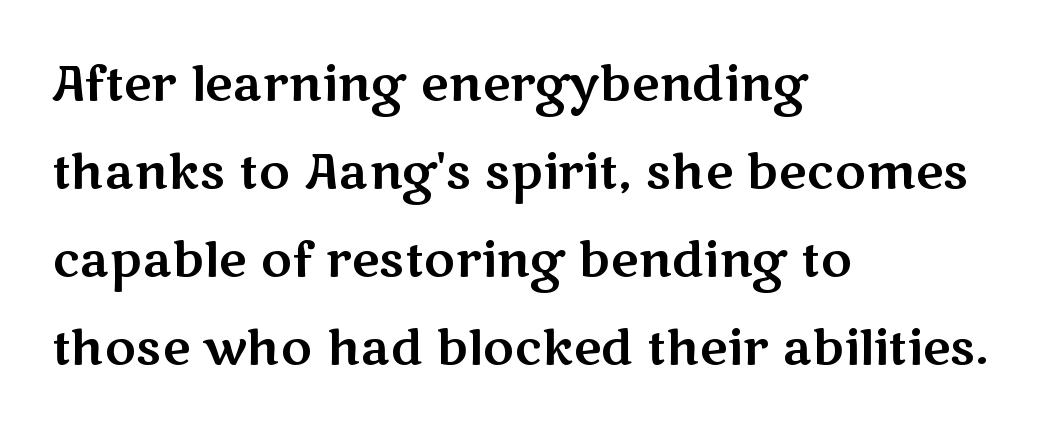
Q: Is the text italic (slanted)? A: No, it is upright.
Q: Is the typeface a serif or a sans-serif typeface? A: Sans-serif.
Q: Is the text underlined? A: No.
Q: How is the paragraph aligned? A: Left-aligned.
Q: Is the spacing between letters normal or unusually wide? A: Normal.
Q: Width (condensed, normal, or wide)? A: Wide.
Q: Stroke contrast? A: Medium.
Q: x-height? A: Medium.
Q: Monospaced? A: No.
